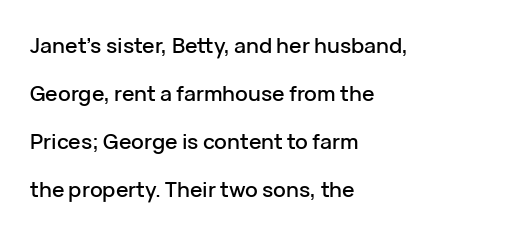
{"italic": "no", "underline": "no", "align": "left", "line_spacing": "loose", "line_spacing_ratio": 2.29, "letter_spacing": "normal", "letter_spacing_em": 0.0, "glyph_px": 21}
